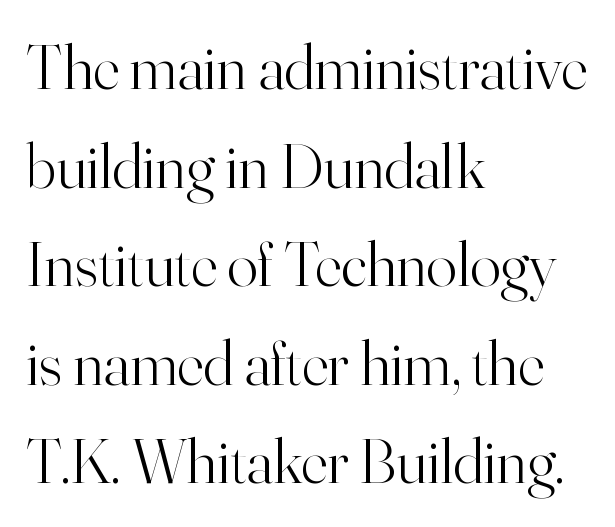
The image shows 64 px light serif type, upright; set left-aligned, normal line spacing (1.54x), normal letter spacing, not underlined; high stroke contrast and a small x-height.
